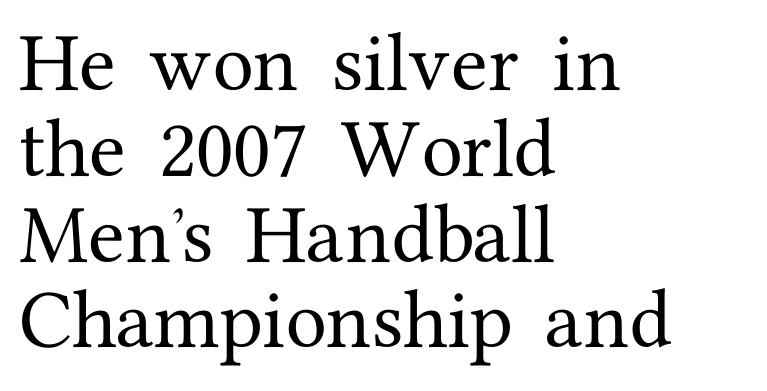
Q: Is the text italic (slanted)? A: No, it is upright.
Q: Is the typeface a serif or a sans-serif typeface? A: Serif.
Q: Is the text underlined? A: No.
Q: How is the paragraph aligned? A: Left-aligned.
Q: Is the spacing between letters normal or unusually wide? A: Normal.
Q: Is the spacing between lines tight, normal or loose? A: Normal.
Q: Width (condensed, normal, or wide)? A: Normal.
Q: Stroke contrast? A: Medium.
Q: x-height? A: Medium.
Q: Monospaced? A: No.
